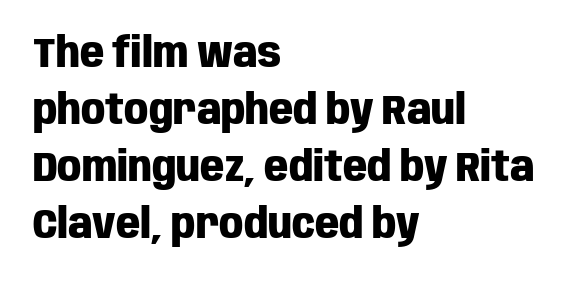
{"serif": "no", "italic": "no", "bold": "yes", "weight": "heavy", "width": "condensed", "stroke_contrast": "low", "x_height": "large", "monospaced": "no", "underline": "no", "align": "left", "line_spacing": "normal", "line_spacing_ratio": 1.36, "letter_spacing": "normal", "letter_spacing_em": 0.0, "glyph_px": 42}
